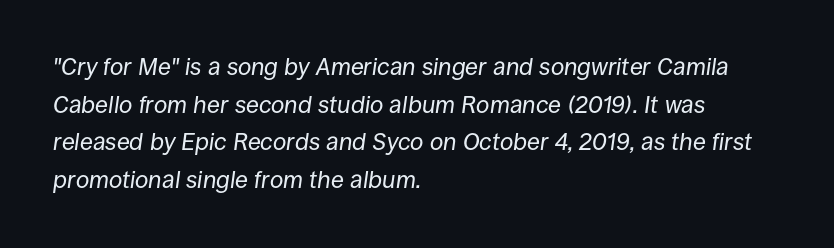
Q: Is the text bold? A: No.
Q: Is the text italic (slanted)? A: Yes, it leans right by about 8 degrees.
Q: Is the text underlined? A: No.
Q: How is the paragraph aligned? A: Left-aligned.
Q: Is the spacing between letters normal or unusually wide? A: Normal.
Q: Is the spacing between lines tight, normal or loose? A: Normal.
